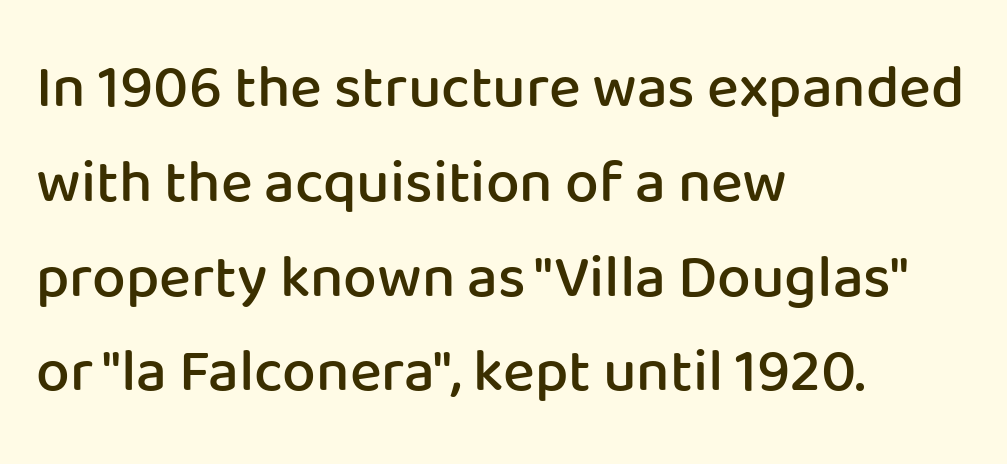
The image shows 60 px semibold sans-serif type, upright; set left-aligned, normal line spacing (1.58x), normal letter spacing, not underlined; low stroke contrast and a medium x-height.
